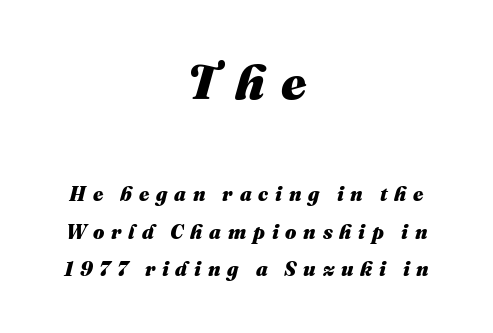
Q: Is the text bold? A: Yes.
Q: Is the text italic (slanted)? A: Yes, it leans right by about 16 degrees.
Q: Is the text underlined? A: No.
Q: How is the paragraph aligned? A: Centered.
Q: Is the spacing between letters normal or unusually wide? A: Unusually wide.
Q: Which block of text is set in a larger size, the first (top) or the second (bottom)? A: The first (top) one.
Q: Width (condensed, normal, or wide)? A: Normal.
Q: Stroke contrast? A: Medium.
Q: x-height? A: Medium.
Q: Monospaced? A: No.
